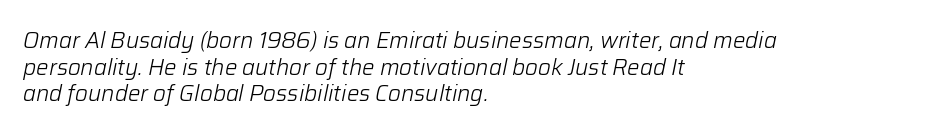
Q: Is the text bold? A: No.
Q: Is the text italic (slanted)? A: Yes, it leans right by about 12 degrees.
Q: Is the text underlined? A: No.
Q: How is the paragraph aligned? A: Left-aligned.
Q: Is the spacing between letters normal or unusually wide? A: Normal.
